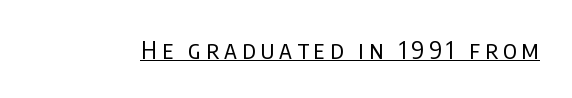
{"italic": "no", "bold": "no", "underline": "yes", "letter_spacing": "wide", "letter_spacing_em": 0.2, "glyph_px": 25}
